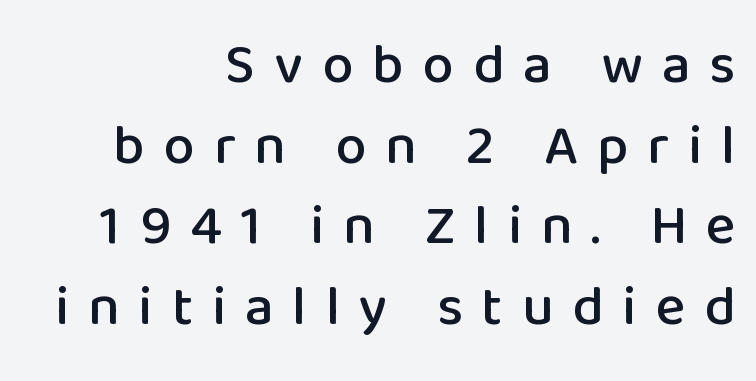
A sans-serif font was chosen for this passage. Honestly, there is no underline to notice here at all. Caption: expanded tracking, letters set apart. Varying glyph widths throughout — classic text-font behaviour. Line endings align vertically; line beginnings do not.
